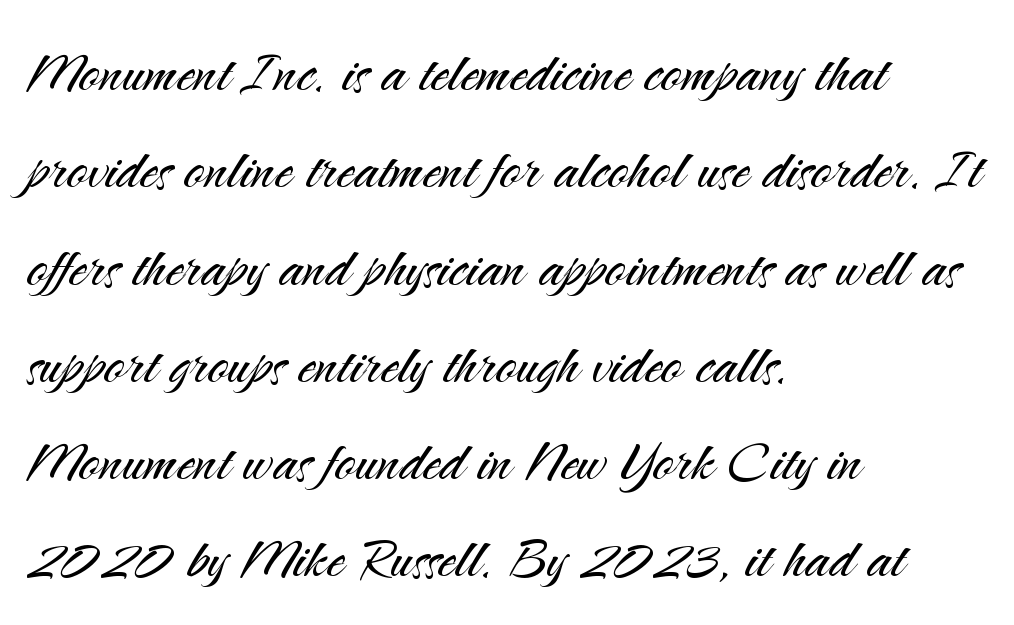
Q: Is the text bold? A: No.
Q: Is the text italic (slanted)? A: Yes.
Q: Is the typeface a serif or a sans-serif typeface? A: Sans-serif.
Q: Is the text underlined? A: No.
Q: How is the paragraph aligned? A: Left-aligned.
Q: Is the spacing between letters normal or unusually wide? A: Normal.
Q: Is the spacing between lines tight, normal or loose? A: Normal.
Q: Width (condensed, normal, or wide)? A: Normal.
Q: Stroke contrast? A: Medium.
Q: x-height? A: Small.
Q: Monospaced? A: No.
